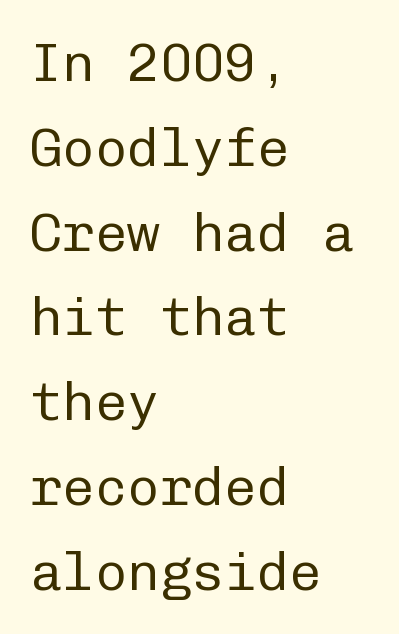
Is the type heavy? It reads as light-to-regular instead. Do the letters lean? They stand straight. Classification — sans serif. Do the characters align in a grid? Yes, the font is monospaced.
